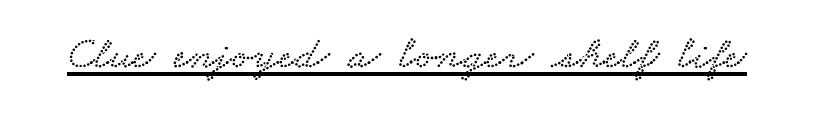
The image shows 47 px wide serif type; set normal letter spacing, underlined; low stroke contrast and a small x-height.
